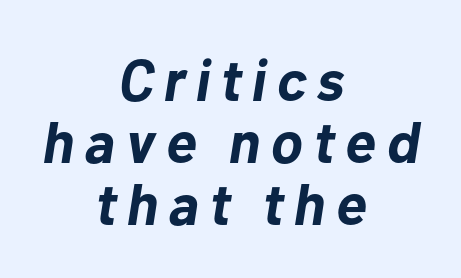
Here the designer chose a conventional face with non-uniform glyph widths. Has an underline been added? It has not. One glance says dense: line gaps are narrower than usual. Which margin do the lines hug? Neither — every line sits in the middle.
